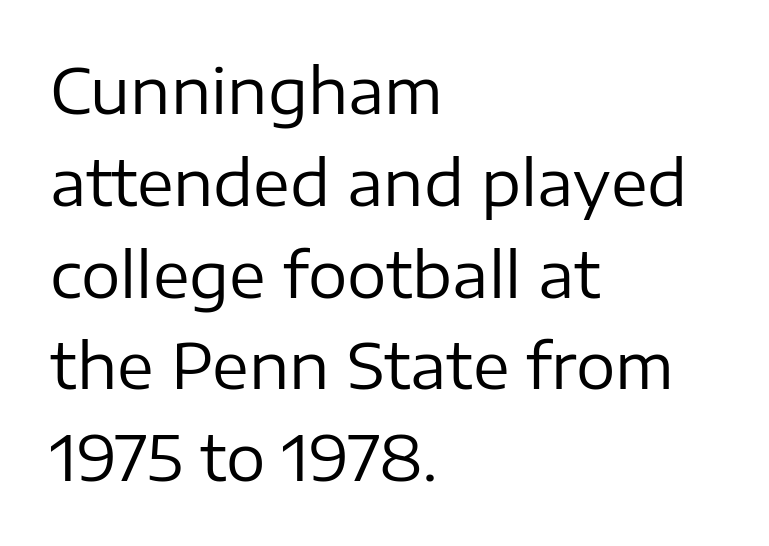
Stroke mass is kept to a normal reading level or below. This rendering leaves character spacing at its baseline value. This rendering features lettering with no underline. The lines are quadded left. This rendering employs a face without finishing strokes, i.e., a sans-serif. Leading matches the norm, producing a regular column.
